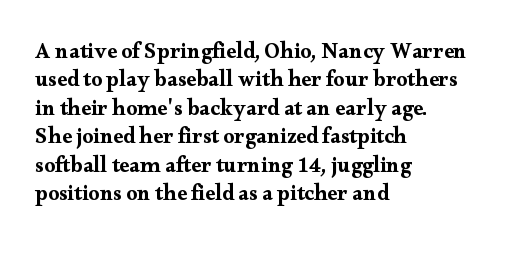
Q: Is the text italic (slanted)? A: No, it is upright.
Q: Is the text underlined? A: No.
Q: How is the paragraph aligned? A: Left-aligned.
Q: Is the spacing between letters normal or unusually wide? A: Normal.
Q: Is the spacing between lines tight, normal or loose? A: Normal.
